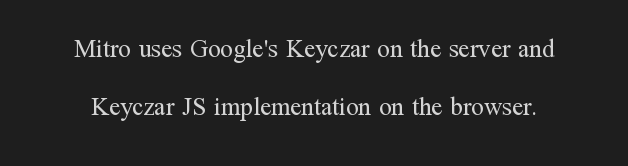
{"italic": "no", "bold": "no", "underline": "no", "line_spacing": "loose", "line_spacing_ratio": 2.33, "letter_spacing": "normal", "letter_spacing_em": 0.0, "glyph_px": 25}
